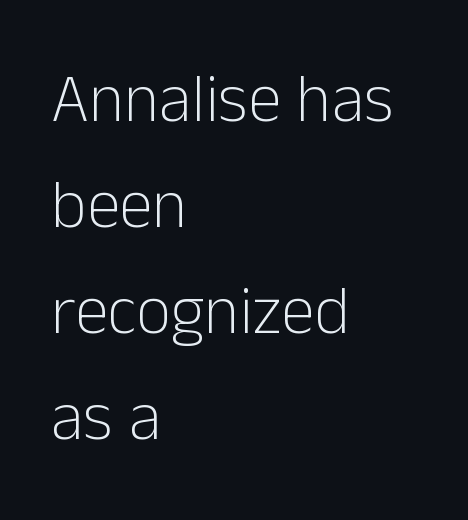
Clear beneath every line of the passage. Does extra space separate the letters? No, they use regular spacing. Do the characters align in a grid? No, the font is proportional. Weight class: somewhere from thin through regular. Characters remain perfectly vertical along every line.
